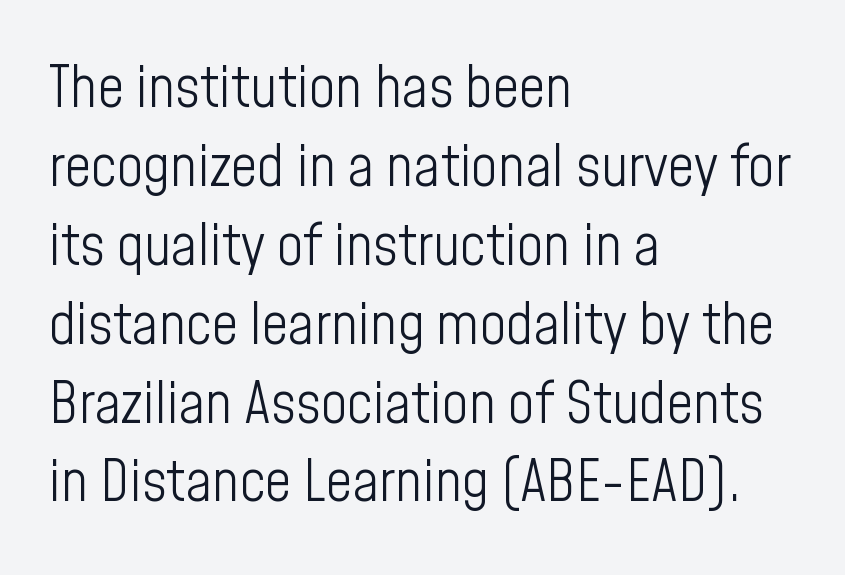
Q: Is the text bold? A: No.
Q: Is the text italic (slanted)? A: No, it is upright.
Q: Is the typeface a serif or a sans-serif typeface? A: Sans-serif.
Q: Is the text underlined? A: No.
Q: How is the paragraph aligned? A: Left-aligned.
Q: Is the spacing between letters normal or unusually wide? A: Normal.
Q: Is the spacing between lines tight, normal or loose? A: Normal.
Q: Width (condensed, normal, or wide)? A: Condensed.
Q: Stroke contrast? A: Low.
Q: x-height? A: Medium.
Q: Monospaced? A: No.
